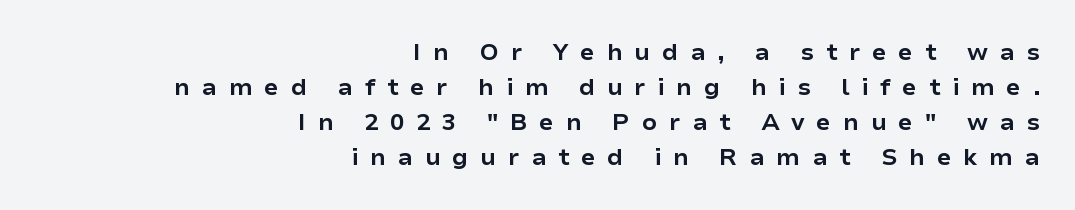
The image shows 24 px bold type, upright; set right-aligned, normal line spacing (1.46x), unusually wide letter spacing (+0.48 em), not underlined.
